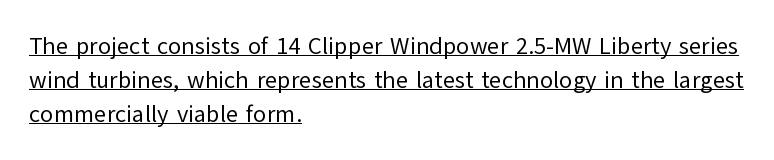
{"italic": "no", "bold": "no", "underline": "yes", "align": "left", "line_spacing": "normal", "line_spacing_ratio": 1.41, "letter_spacing": "normal", "letter_spacing_em": 0.0, "glyph_px": 24}
